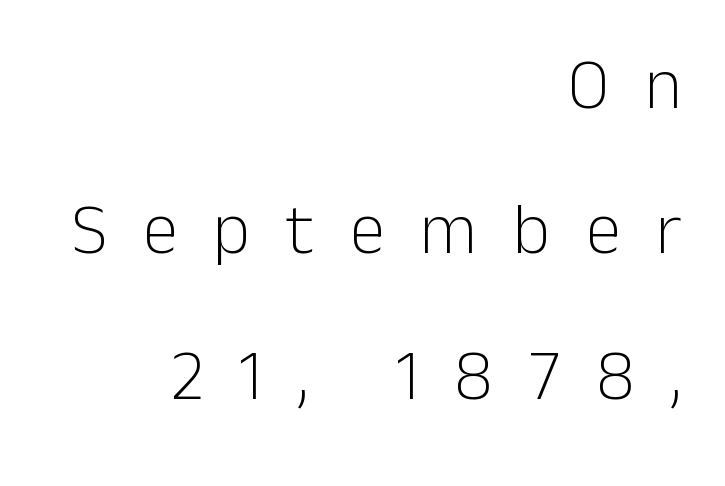
The image shows 72 px light sans-serif type, upright; set right-aligned, loose line spacing (2.02x), unusually wide letter spacing (+0.49 em), not underlined; low stroke contrast and a medium x-height.
